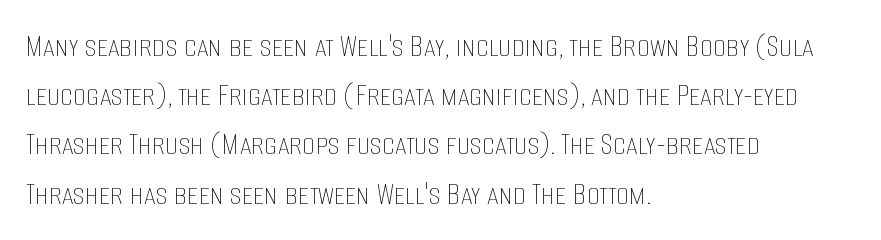
{"italic": "no", "bold": "no", "weight": "thin", "width": "condensed", "stroke_contrast": "low", "x_height": "large", "monospaced": "no", "underline": "no", "align": "left", "line_spacing": "normal", "line_spacing_ratio": 1.49, "letter_spacing": "normal", "letter_spacing_em": 0.0, "glyph_px": 33}
